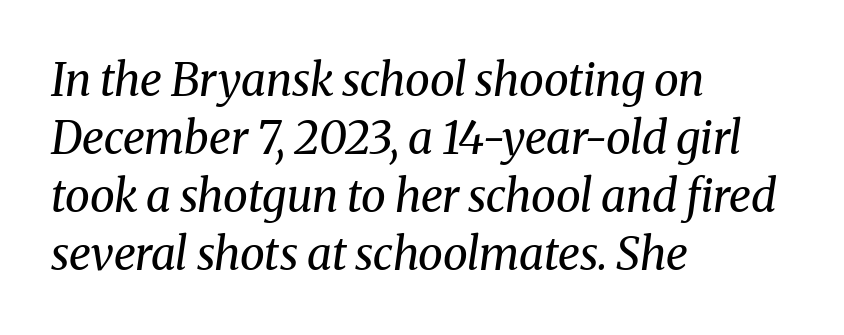
The image shows 45 px regular-weight serif type, italic (leaning right); set left-aligned, normal line spacing (1.29x), normal letter spacing, not underlined; medium stroke contrast and a medium x-height.
